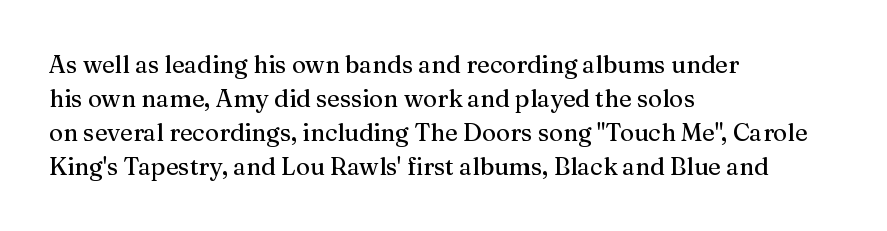
{"italic": "no", "underline": "no", "align": "left", "line_spacing": "normal", "line_spacing_ratio": 1.41, "letter_spacing": "normal", "letter_spacing_em": 0.0, "glyph_px": 24}
